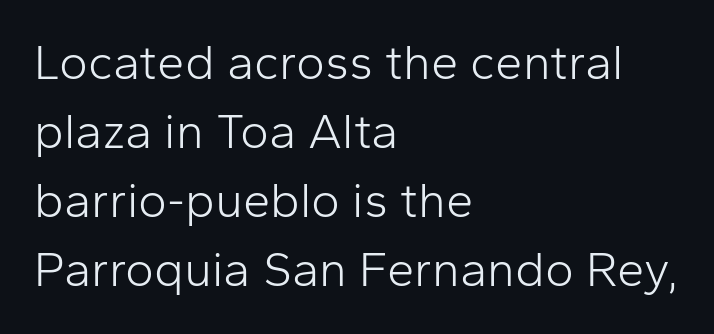
{"serif": "no", "italic": "no", "bold": "no", "weight": "light", "width": "normal", "stroke_contrast": "low", "x_height": "medium", "monospaced": "no", "underline": "no", "align": "left", "line_spacing": "normal", "line_spacing_ratio": 1.41, "letter_spacing": "normal", "letter_spacing_em": 0.0, "glyph_px": 49}
